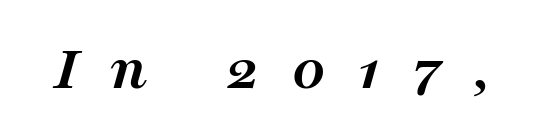
Anything drawn beneath the words? Only blank space. The face used here is proportionally spaced, like ordinary book or web type. Typesetter's note: full bold, strokes at maximum text heaviness. This rendering employs a face with finishing strokes, i.e., a serif. Rendered with sloped, italic letterforms. The letters are spread apart with noticeably loose tracking.
